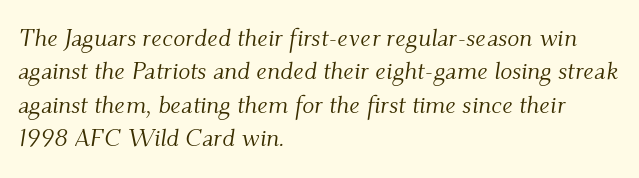
{"italic": "yes", "lean": "right", "slant_degrees": 9, "bold": "no", "underline": "no", "align": "left", "line_spacing": "normal", "line_spacing_ratio": 1.34, "letter_spacing": "normal", "letter_spacing_em": 0.0, "glyph_px": 25}
